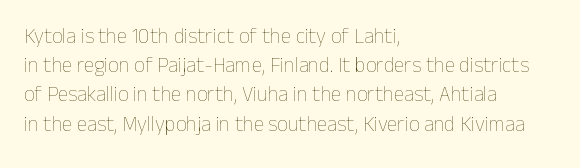
The image shows 21 px text type, upright; set left-aligned, normal line spacing (1.39x), normal letter spacing, not underlined.
